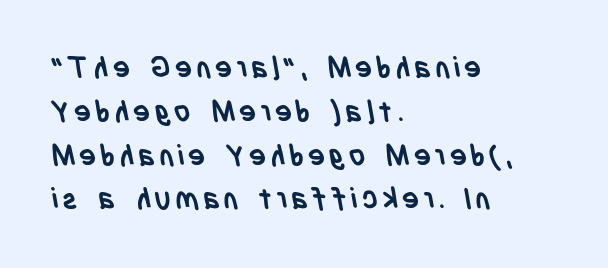
{"serif": "no", "bold": "yes", "weight": "semibold", "width": "condensed", "stroke_contrast": "low", "x_height": "large", "monospaced": "no", "underline": "no", "align": "left", "line_spacing": "normal", "line_spacing_ratio": 1.51, "glyph_px": 29}
